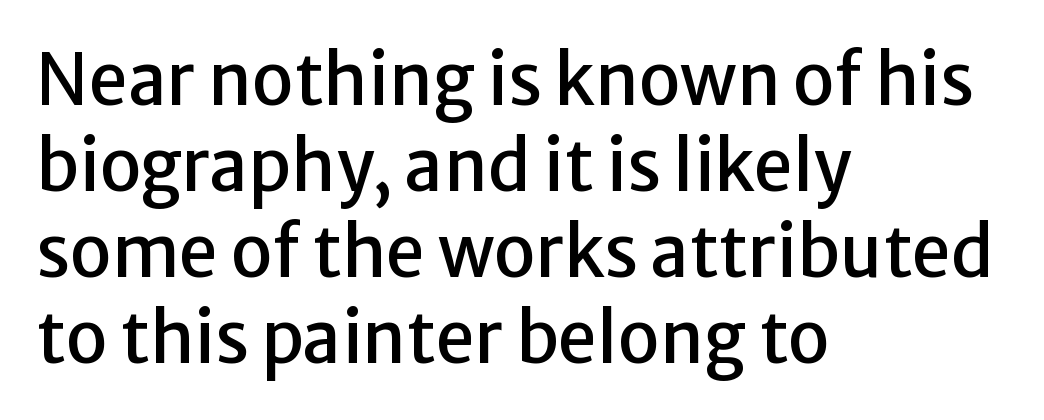
This sample uses a sans-serif face. A typesetter would call this zero additional tracking. Only glyphs here, with clear space below each row. If you drew a ruler down the left edge, every line would touch it. The letters stand straight up with perfectly vertical stems. Spacing verdict: proportional, widths tailored to each character.
